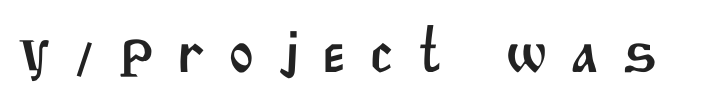
The image shows 62 px sans-serif type; set unusually wide letter spacing (+0.37 em), not underlined; medium stroke contrast and a large x-height.
